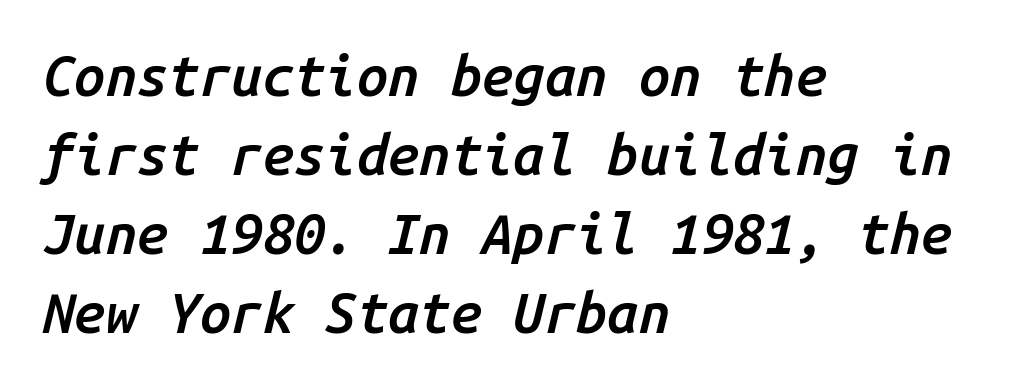
You could call the tracking neutral — neither tight nor loose. Descenders hang freely into open space. Compared with a centered layout, this one pins lines to the left instead. Every letter is mildly thick-stroked: semibold rather than bold.
